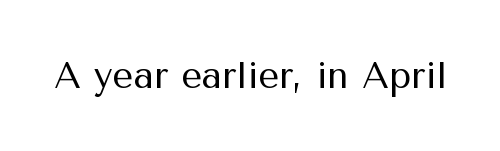
The image shows 37 px regular-weight sans-serif type, upright; set normal letter spacing, not underlined; medium stroke contrast and a medium x-height.
